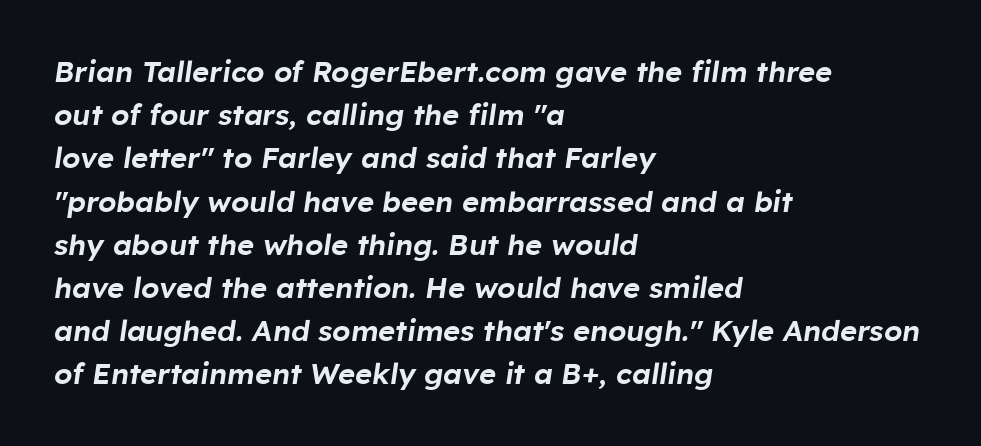
{"italic": "yes", "lean": "right", "slant_degrees": 8, "width": "normal", "stroke_contrast": "low", "x_height": "medium", "monospaced": "no", "underline": "no", "align": "left", "line_spacing": "normal", "line_spacing_ratio": 1.49, "letter_spacing": "normal", "letter_spacing_em": 0.0, "glyph_px": 29}
